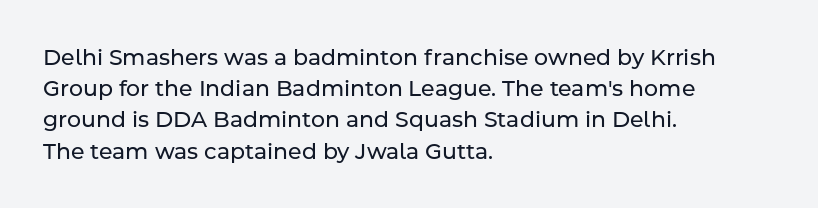
Every row of glyphs begins at an identical x-position on the left. The typesetting does not lean heavy: it is not bold. One glance says typical: line gaps are just what's usual. Underlining? Definitely not there.
